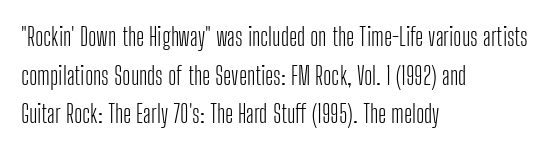
Q: Is the text bold? A: No.
Q: Is the text italic (slanted)? A: No, it is upright.
Q: Is the text underlined? A: No.
Q: How is the paragraph aligned? A: Left-aligned.
Q: Is the spacing between letters normal or unusually wide? A: Normal.
Q: Is the spacing between lines tight, normal or loose? A: Normal.
